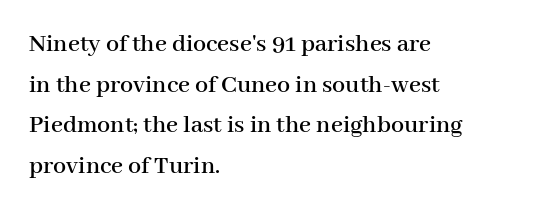
Q: Is the text italic (slanted)? A: No, it is upright.
Q: Is the text underlined? A: No.
Q: How is the paragraph aligned? A: Left-aligned.
Q: Is the spacing between letters normal or unusually wide? A: Normal.
Q: Is the spacing between lines tight, normal or loose? A: Normal.
